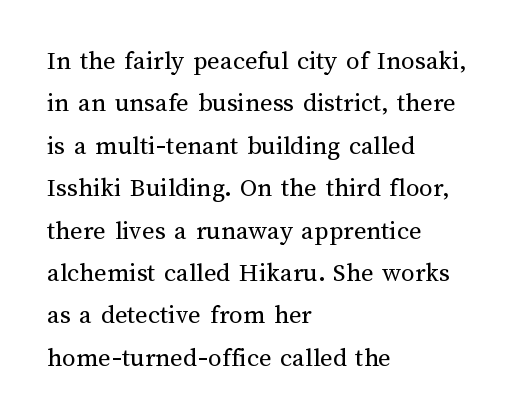
Characters follow at the spacing the type designer built in. Where is the straight margin? On the left. Weight: regular or lighter. Check the space under the baseline: it is left empty. Each new line begins a customary step beneath the previous one.
